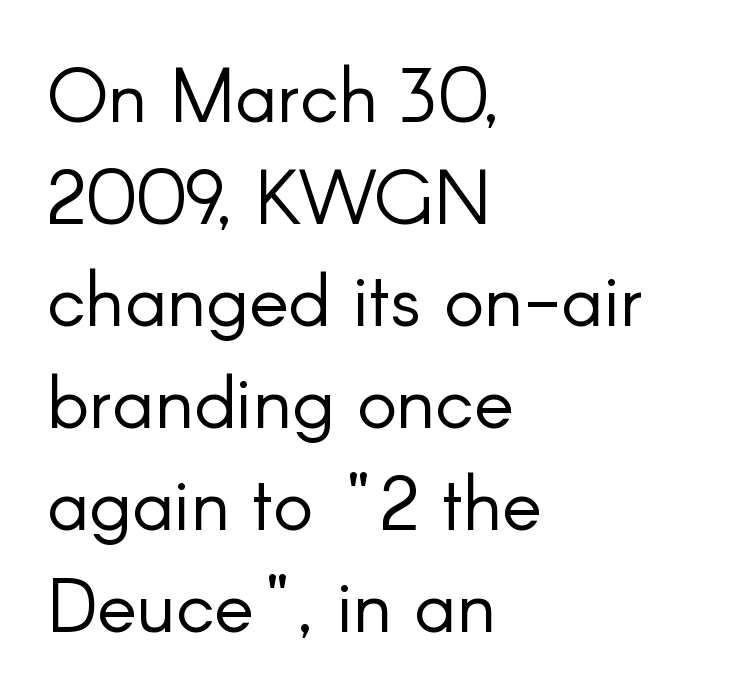
Honestly, the row spacing looks completely unremarkable. Does the lettering tilt? It doesn't — this is upright. Compared with a typical body face, this is equally light or lighter still. Serif or sans? Sans — the stroke terminals are bare. The specimen omits any rule beneath the text block's lines.
